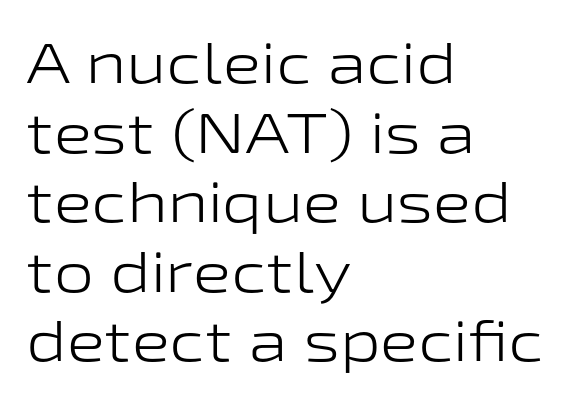
Letter spacing: default. The face used here is proportionally spaced, like ordinary book or web type. Ascenders rise straight up at ninety degrees. Notice how the passage keeps a crisp vertical edge on the left only. Weight: not bold — regular or lighter. Check where the strokes stop: nothing finishes them off — pure sans.
